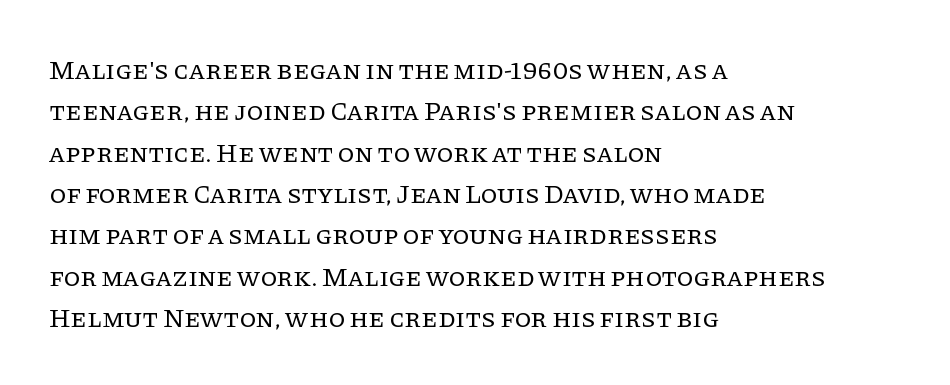
{"italic": "no", "bold": "no", "underline": "no", "align": "left", "line_spacing": "normal", "line_spacing_ratio": 1.53, "letter_spacing": "normal", "letter_spacing_em": 0.0, "glyph_px": 27}
